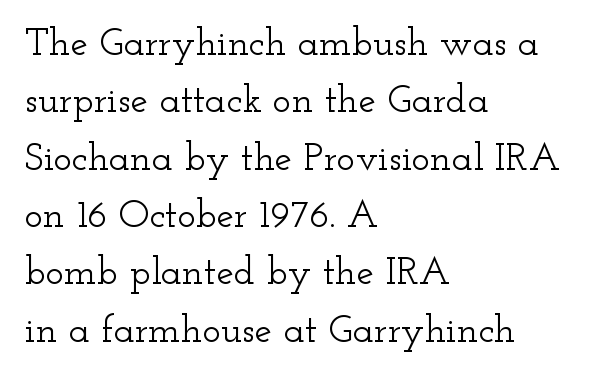
Each letter keeps its own natural width here, so spacing adapts to shape. Horizontal alignment here is leftward, the default for most running prose. The face used here is seriffed, in the tradition of book romans. Has an underline been added? It has not.
